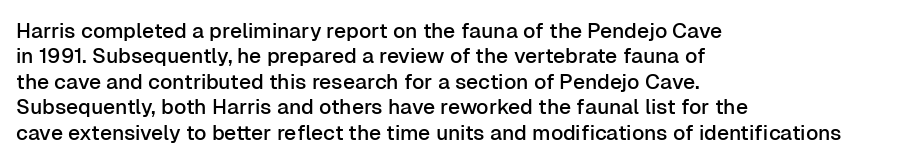
{"italic": "no", "underline": "no", "align": "left", "line_spacing_ratio": 1.21, "letter_spacing": "normal", "letter_spacing_em": 0.0, "glyph_px": 21}
